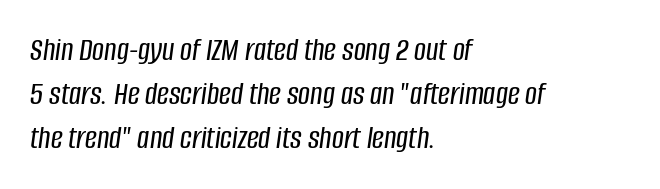
The image shows 33 px condensed type, italic (leaning right); set left-aligned, normal line spacing (1.34x), normal letter spacing, not underlined; low stroke contrast and a large x-height.
